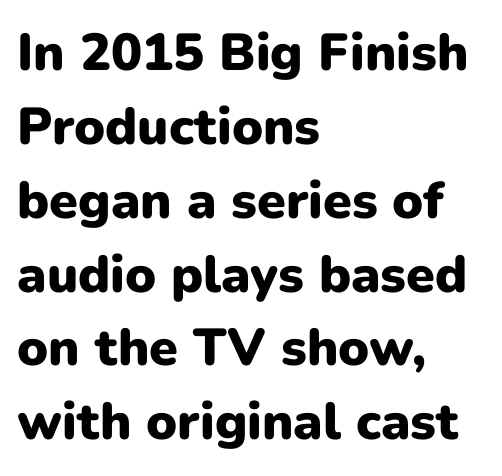
{"serif": "no", "italic": "no", "bold": "yes", "weight": "heavy", "width": "normal", "stroke_contrast": "low", "x_height": "medium", "monospaced": "no", "underline": "no", "align": "left", "line_spacing": "normal", "line_spacing_ratio": 1.42, "letter_spacing": "normal", "letter_spacing_em": 0.0, "glyph_px": 52}
